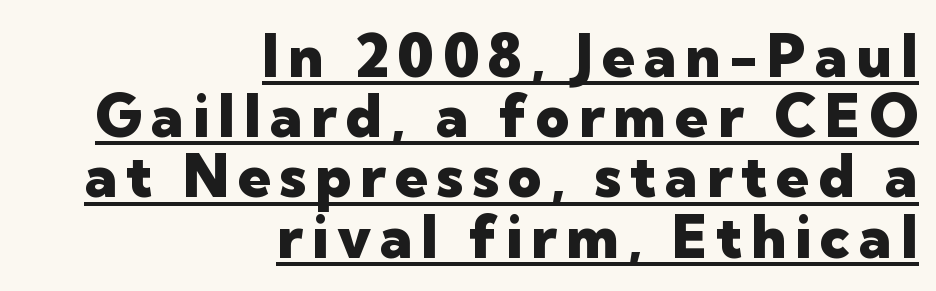
{"serif": "no", "italic": "no", "bold": "yes", "weight": "heavy", "width": "normal", "stroke_contrast": "low", "x_height": "medium", "monospaced": "no", "underline": "yes", "align": "right", "line_spacing": "tight", "line_spacing_ratio": 1.02, "glyph_px": 59}
